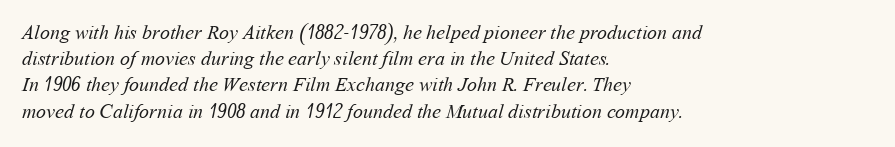
Quick note: interline space is typical. Unmarked baselines from the first word to the last. Stems here are at most as thick as an everyday book face. Observe the ordinary spacing: letters are neighbours, not strangers. This sample is left-justified, so line endings fall wherever the words run out.
